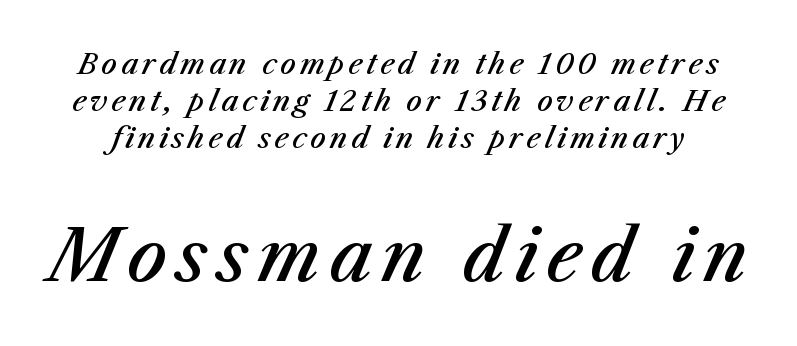
{"italic": "yes", "lean": "right", "slant_degrees": 23, "bold": "semi", "weight": "semibold", "width": "normal", "stroke_contrast": "medium", "x_height": "medium", "monospaced": "no", "underline": "no", "line_spacing": "normal", "line_spacing_ratio": 1.32, "larger_block": "second", "size_ratio": 2.5, "glyph_px": 70}
